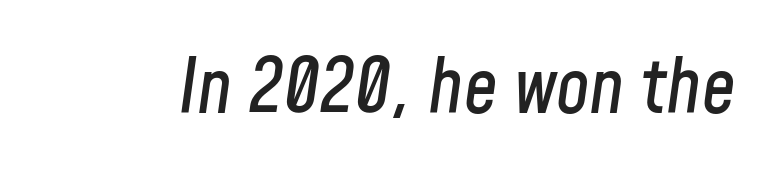
Q: Is the text italic (slanted)? A: Yes, it leans right by about 8 degrees.
Q: Is the text underlined? A: No.
Q: Is the spacing between letters normal or unusually wide? A: Normal.
Q: Width (condensed, normal, or wide)? A: Condensed.
Q: Stroke contrast? A: Low.
Q: x-height? A: Medium.
Q: Monospaced? A: No.
